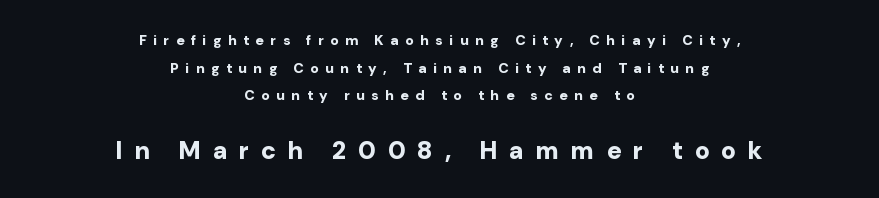
The image shows 25 px bold type, upright; set centered, loose line spacing (1.97x), unusually wide letter spacing (+0.47 em), not underlined; the second (bottom) block is 1.79x larger.
